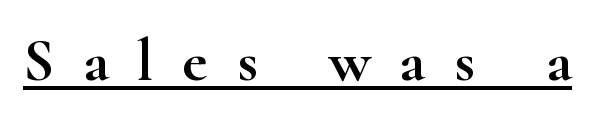
The image shows 61 px wide serif type, upright; set unusually wide letter spacing (+0.47 em), underlined; high stroke contrast and a small x-height.
